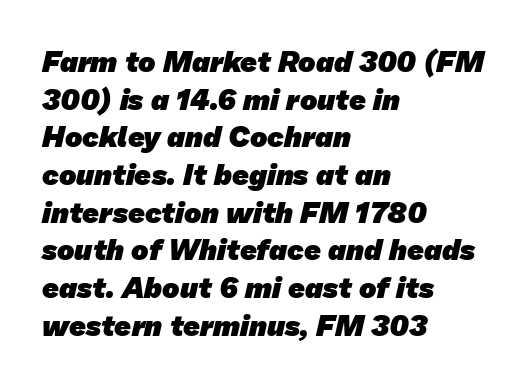
The image shows 29 px heavy sans-serif type; set left-aligned, normal line spacing (1.3x), normal letter spacing, not underlined; low stroke contrast and a medium x-height.
